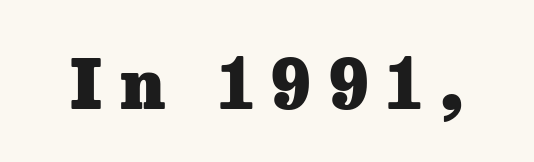
The image shows 68 px heavy serif type, upright; set unusually wide letter spacing (+0.26 em), not underlined; low stroke contrast and a medium x-height.
